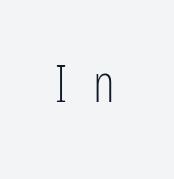
The image shows 52 px light, condensed sans-serif type, upright; set unusually wide letter spacing (+0.49 em), not underlined; low stroke contrast and a medium x-height.
